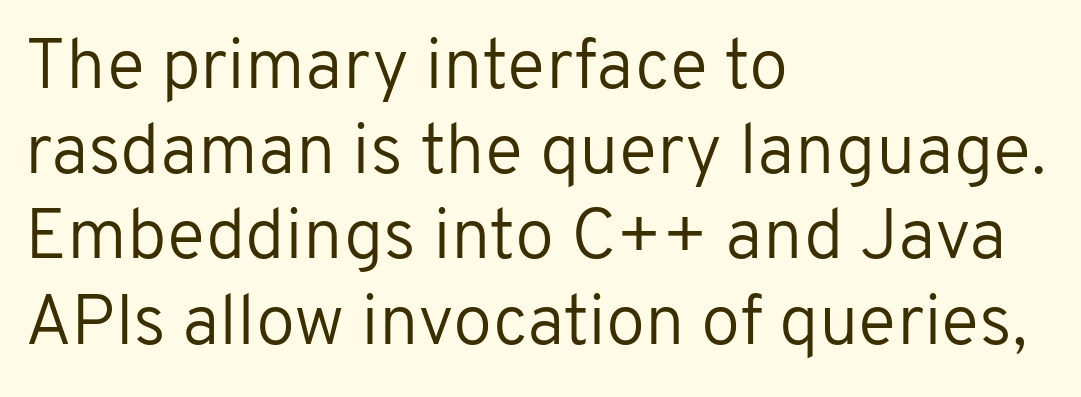
{"serif": "no", "italic": "no", "bold": "no", "weight": "regular", "width": "normal", "stroke_contrast": "low", "x_height": "medium", "monospaced": "no", "underline": "no", "align": "left", "line_spacing_ratio": 1.2, "letter_spacing": "normal", "letter_spacing_em": 0.0, "glyph_px": 71}
